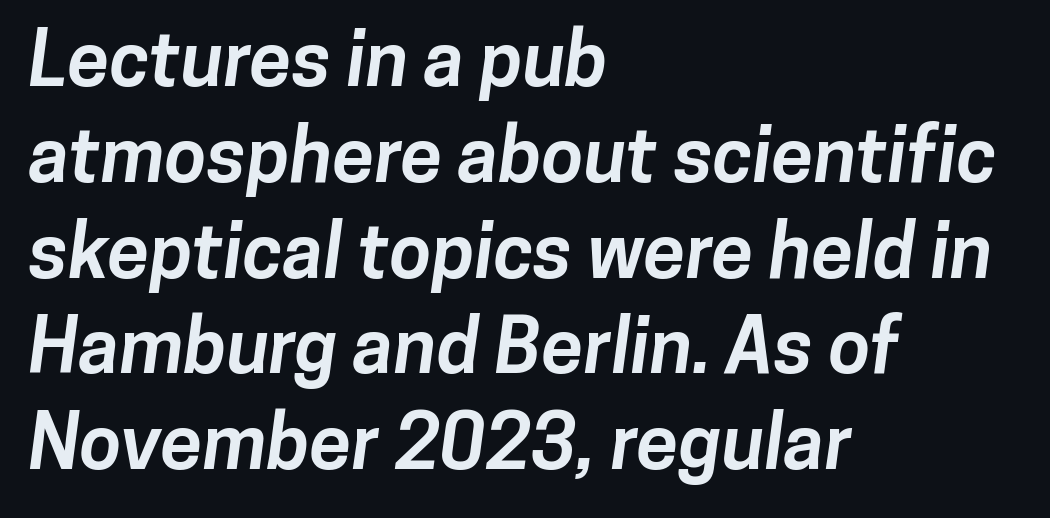
The image shows 76 px bold sans-serif type; set left-aligned, normal line spacing (1.26x), normal letter spacing, not underlined; low stroke contrast and a medium x-height.
